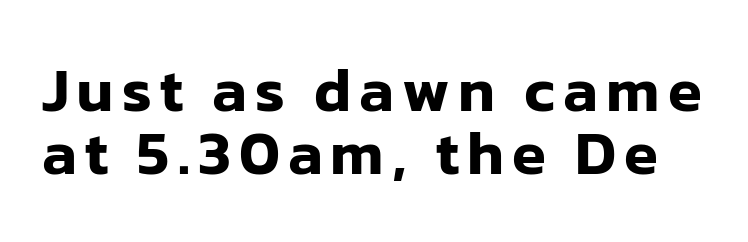
Q: Is the text italic (slanted)? A: No, it is upright.
Q: Is the typeface a serif or a sans-serif typeface? A: Sans-serif.
Q: Is the text underlined? A: No.
Q: Is the spacing between lines tight, normal or loose? A: Tight.
Q: Width (condensed, normal, or wide)? A: Normal.
Q: Stroke contrast? A: Low.
Q: x-height? A: Medium.
Q: Monospaced? A: No.
